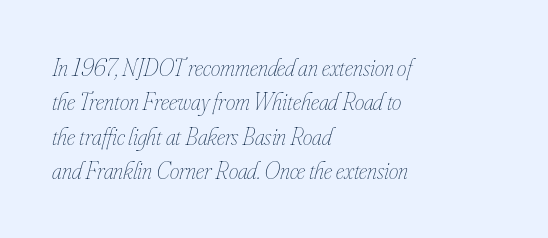
The image shows 24 px text type, italic (leaning right); set left-aligned, normal line spacing (1.43x), normal letter spacing, not underlined.
